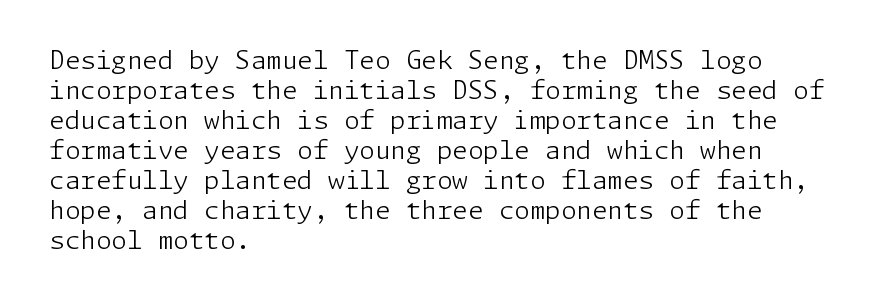
Q: Is the text bold? A: No.
Q: Is the text italic (slanted)? A: No, it is upright.
Q: Is the text underlined? A: No.
Q: How is the paragraph aligned? A: Left-aligned.
Q: Is the spacing between letters normal or unusually wide? A: Normal.
